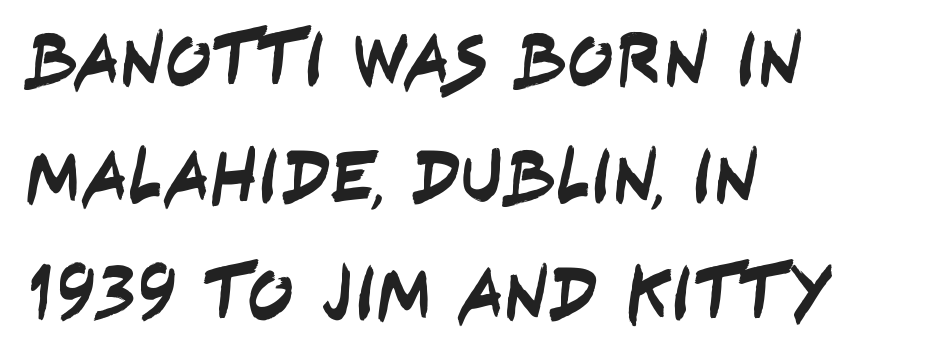
Q: Is the typeface a serif or a sans-serif typeface? A: Sans-serif.
Q: Is the text underlined? A: No.
Q: How is the paragraph aligned? A: Left-aligned.
Q: Is the spacing between letters normal or unusually wide? A: Normal.
Q: Is the spacing between lines tight, normal or loose? A: Normal.
Q: Width (condensed, normal, or wide)? A: Condensed.
Q: Stroke contrast? A: Low.
Q: x-height? A: Large.
Q: Monospaced? A: No.
